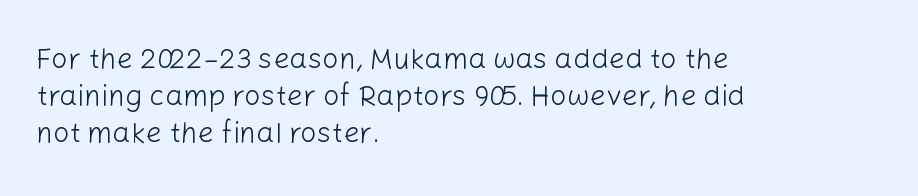
{"serif": "no", "italic": "no", "bold": "no", "weight": "light", "width": "normal", "stroke_contrast": "low", "x_height": "medium", "monospaced": "no", "underline": "no", "align": "left", "line_spacing": "normal", "line_spacing_ratio": 1.28, "letter_spacing": "normal", "letter_spacing_em": 0.0, "glyph_px": 29}
